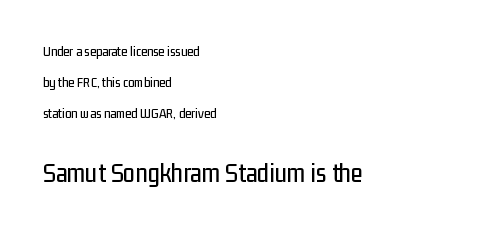
{"italic": "no", "underline": "no", "align": "left", "line_spacing": "loose", "line_spacing_ratio": 2.23, "letter_spacing": "normal", "letter_spacing_em": 0.0, "larger_block": "second", "size_ratio": 1.93, "glyph_px": 27}
